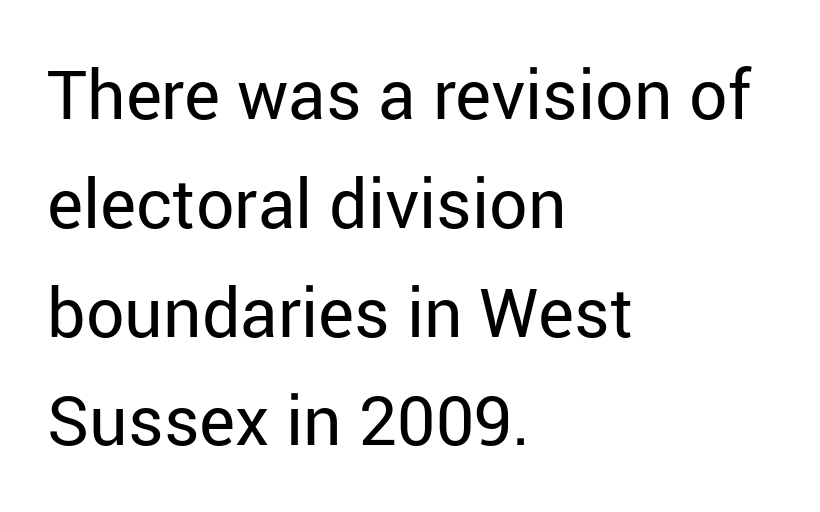
{"serif": "no", "italic": "no", "bold": "no", "weight": "regular", "width": "normal", "stroke_contrast": "low", "x_height": "medium", "monospaced": "no", "underline": "no", "align": "left", "line_spacing": "normal", "line_spacing_ratio": 1.6, "letter_spacing": "normal", "letter_spacing_em": 0.0, "glyph_px": 68}
